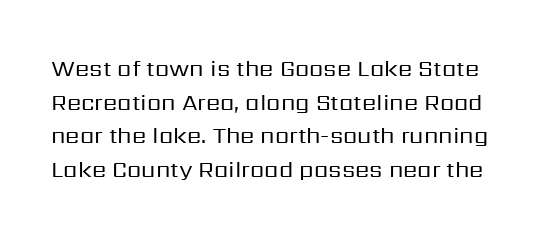
Q: Is the text bold? A: No.
Q: Is the text italic (slanted)? A: No, it is upright.
Q: Is the text underlined? A: No.
Q: Is the spacing between letters normal or unusually wide? A: Normal.
Q: Is the spacing between lines tight, normal or loose? A: Normal.
